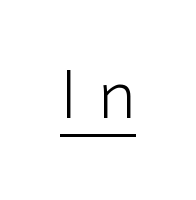
The image shows 66 px light sans-serif type, upright; set unusually wide letter spacing (+0.28 em), underlined; low stroke contrast and a medium x-height.
